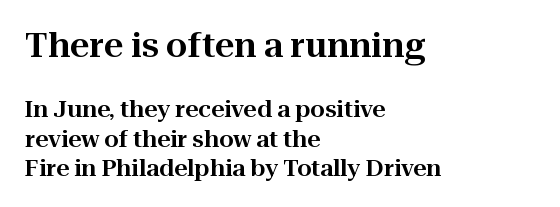
{"serif": "yes", "italic": "no", "width": "normal", "stroke_contrast": "high", "x_height": "medium", "monospaced": "no", "underline": "no", "align": "left", "line_spacing": "normal", "line_spacing_ratio": 1.27, "letter_spacing": "normal", "letter_spacing_em": 0.0, "larger_block": "first", "size_ratio": 1.48, "glyph_px": 34}
